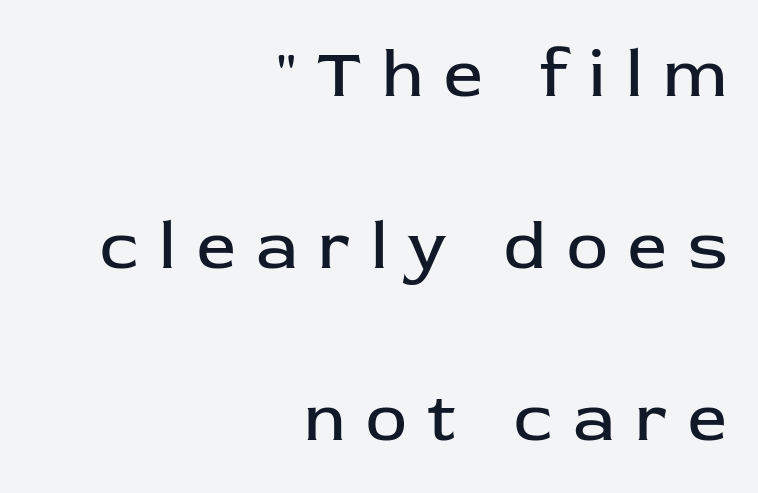
Q: Is the text bold? A: No.
Q: Is the text italic (slanted)? A: No, it is upright.
Q: Is the typeface a serif or a sans-serif typeface? A: Sans-serif.
Q: Is the text underlined? A: No.
Q: How is the paragraph aligned? A: Right-aligned.
Q: Is the spacing between letters normal or unusually wide? A: Unusually wide.
Q: Is the spacing between lines tight, normal or loose? A: Loose.
Q: Width (condensed, normal, or wide)? A: Normal.
Q: Stroke contrast? A: Low.
Q: x-height? A: Medium.
Q: Monospaced? A: No.
